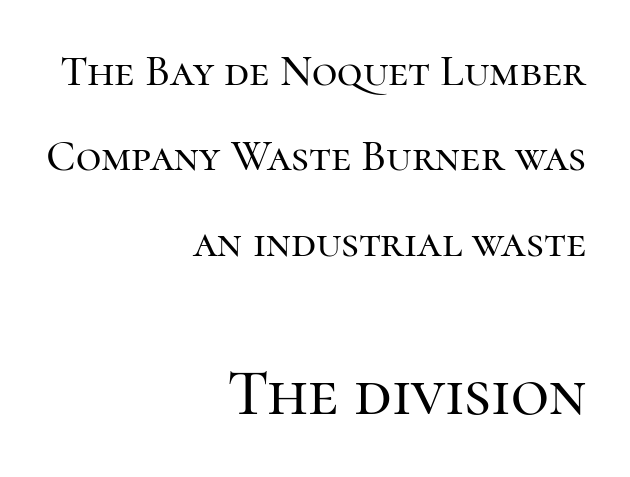
{"serif": "yes", "italic": "no", "width": "normal", "stroke_contrast": "high", "x_height": "medium", "monospaced": "no", "underline": "no", "align": "right", "line_spacing": "loose", "line_spacing_ratio": 1.94, "letter_spacing": "normal", "letter_spacing_em": 0.0, "larger_block": "second", "size_ratio": 1.5, "glyph_px": 66}
